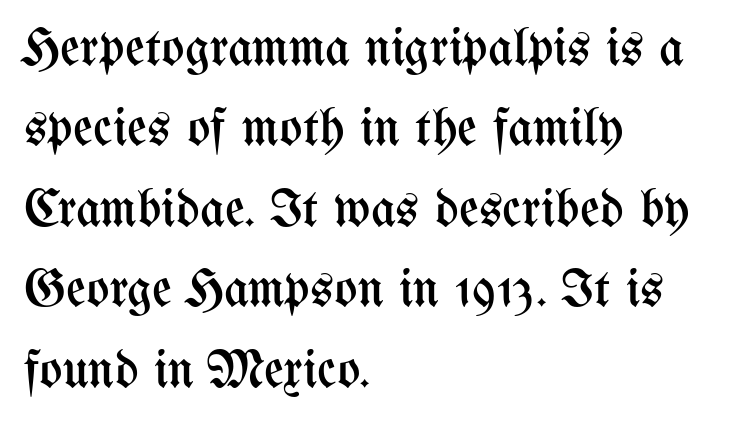
The image shows 54 px regular-weight, condensed type, upright; set left-aligned, normal line spacing (1.49x), normal letter spacing, not underlined; medium stroke contrast and a medium x-height.
